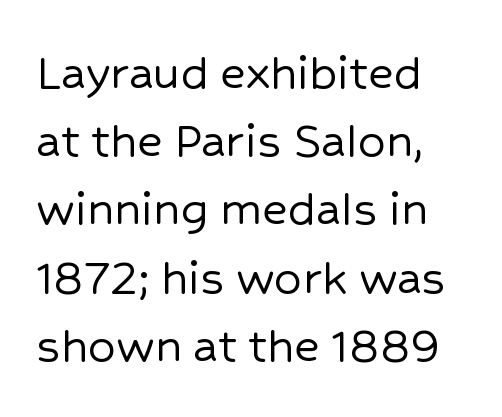
Q: Is the text italic (slanted)? A: No, it is upright.
Q: Is the typeface a serif or a sans-serif typeface? A: Sans-serif.
Q: Is the text underlined? A: No.
Q: How is the paragraph aligned? A: Left-aligned.
Q: Is the spacing between letters normal or unusually wide? A: Normal.
Q: Width (condensed, normal, or wide)? A: Normal.
Q: Stroke contrast? A: Low.
Q: x-height? A: Medium.
Q: Monospaced? A: No.
